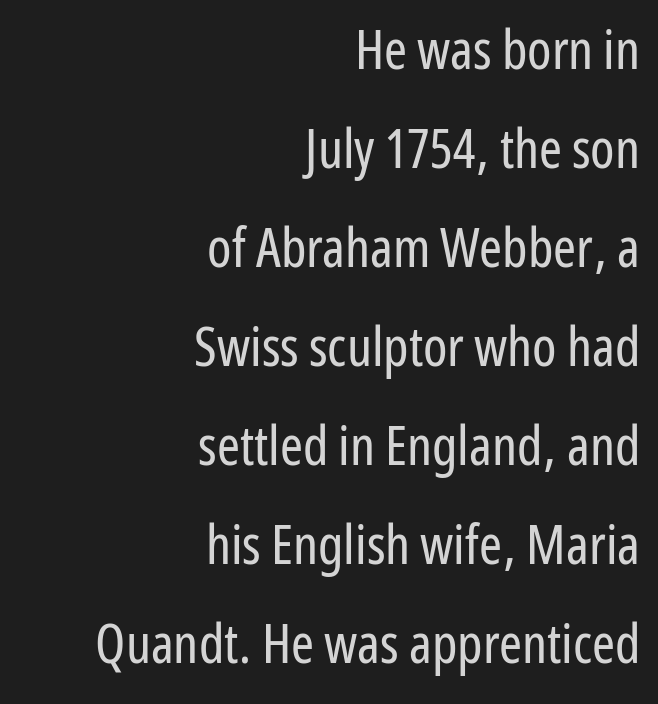
Q: Is the text bold? A: No.
Q: Is the text italic (slanted)? A: No, it is upright.
Q: Is the typeface a serif or a sans-serif typeface? A: Sans-serif.
Q: Is the text underlined? A: No.
Q: How is the paragraph aligned? A: Right-aligned.
Q: Is the spacing between letters normal or unusually wide? A: Normal.
Q: Width (condensed, normal, or wide)? A: Condensed.
Q: Stroke contrast? A: Low.
Q: x-height? A: Medium.
Q: Monospaced? A: No.
